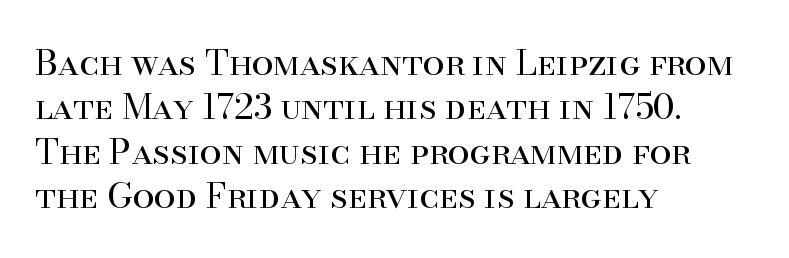
{"serif": "yes", "italic": "no", "bold": "no", "weight": "regular", "width": "normal", "stroke_contrast": "high", "x_height": "small", "monospaced": "no", "underline": "no", "align": "left", "line_spacing": "normal", "line_spacing_ratio": 1.27, "letter_spacing": "normal", "letter_spacing_em": 0.0, "glyph_px": 35}
